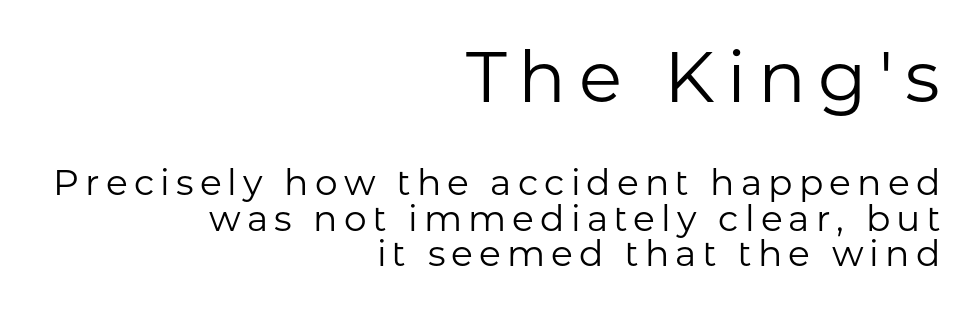
{"serif": "no", "italic": "no", "bold": "no", "weight": "regular", "width": "normal", "stroke_contrast": "low", "x_height": "medium", "monospaced": "no", "underline": "no", "align": "right", "line_spacing": "tight", "line_spacing_ratio": 0.99, "larger_block": "first", "size_ratio": 1.97, "glyph_px": 71}
